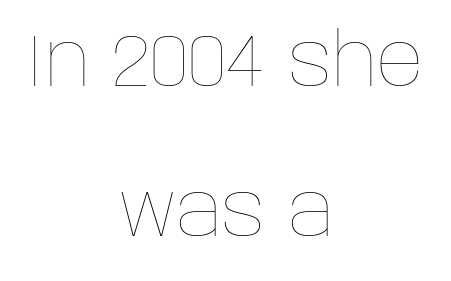
Q: Is the text bold? A: No.
Q: Is the text italic (slanted)? A: No, it is upright.
Q: Is the text underlined? A: No.
Q: How is the paragraph aligned? A: Centered.
Q: Is the spacing between letters normal or unusually wide? A: Normal.
Q: Is the spacing between lines tight, normal or loose? A: Loose.
Q: Width (condensed, normal, or wide)? A: Normal.
Q: Stroke contrast? A: Low.
Q: x-height? A: Large.
Q: Monospaced? A: No.
